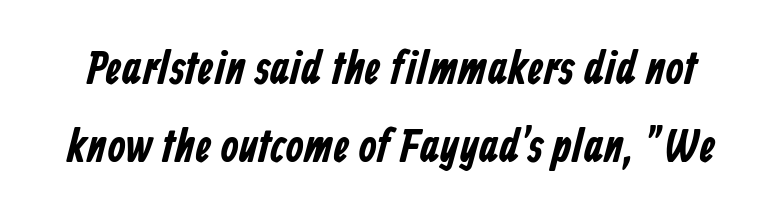
{"serif": "no", "width": "condensed", "stroke_contrast": "low", "x_height": "medium", "monospaced": "no", "underline": "no", "line_spacing": "normal", "line_spacing_ratio": 1.7, "letter_spacing": "normal", "letter_spacing_em": 0.0, "glyph_px": 46}
